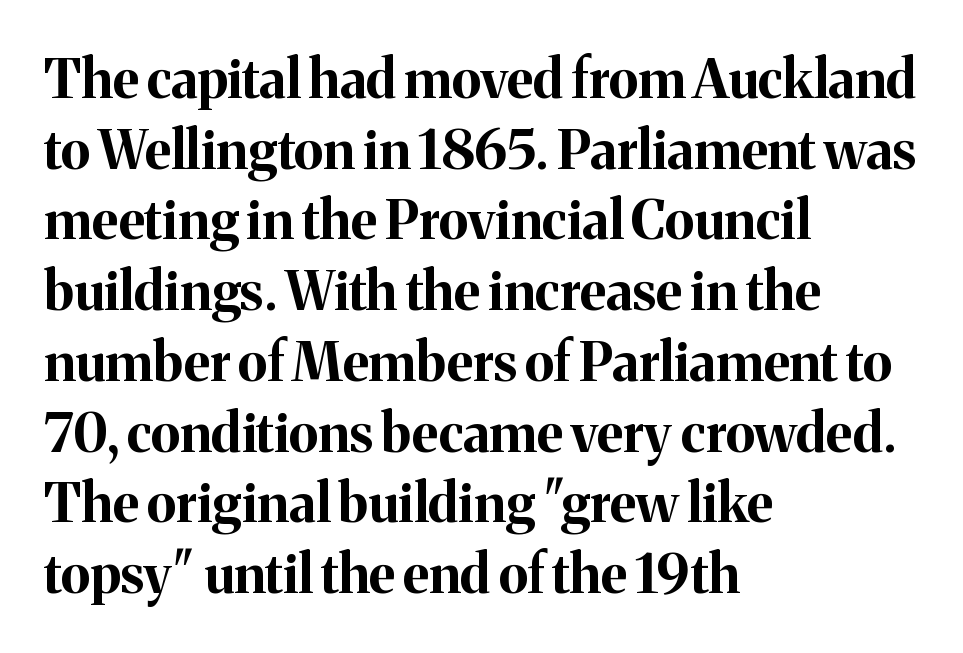
Quick note: interline space is typical. These lines were composed using upright roman letters. The rag falls on the right side of this text block. Descenders are the only things crossing below the line. Think of a printed novel: that variable character pitch is what you see here. Summary of weight: heavy, a full bold.
